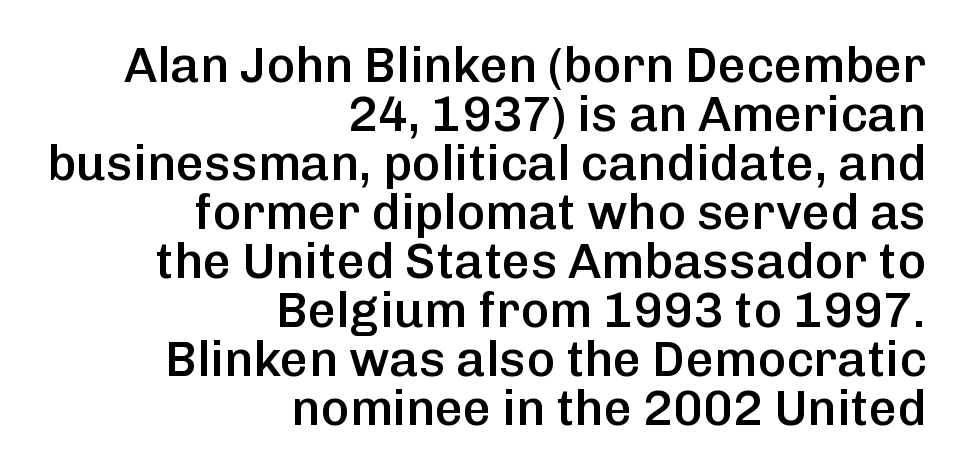
Line spacing here is tight. Letter spacing: default. Each line ends at the same right margin while the left side varies. Descender tails drop into unmarked territory. Note the varied advance widths — an 'i' is clearly narrower than an 'm'. The font's upright variant was chosen for this text.
